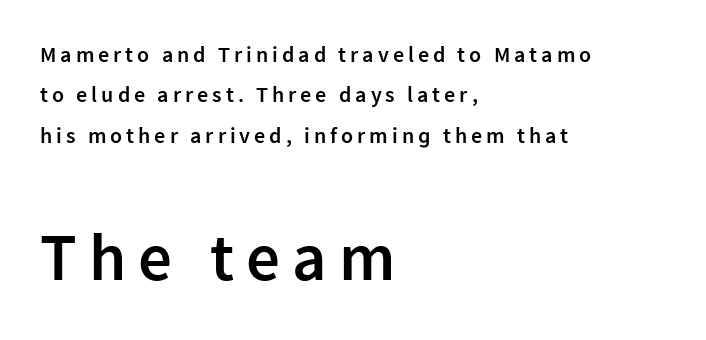
The image shows 67 px semibold sans-serif type, upright; set left-aligned, line spacing 1.83x, not underlined; the second (bottom) block is 3.05x larger; low stroke contrast and a medium x-height.
